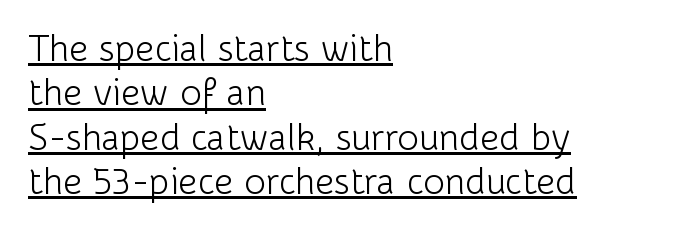
{"serif": "no", "italic": "no", "bold": "no", "weight": "light", "width": "normal", "stroke_contrast": "low", "x_height": "medium", "monospaced": "no", "underline": "yes", "align": "left", "line_spacing_ratio": 1.2, "letter_spacing": "normal", "letter_spacing_em": 0.0, "glyph_px": 37}
